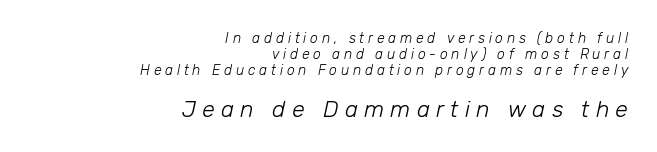
The image shows 23 px text type, italic (leaning right); set right-aligned, tight line spacing (1.13x), unusually wide letter spacing (+0.27 em), not underlined; the second (bottom) block is 1.64x larger.
